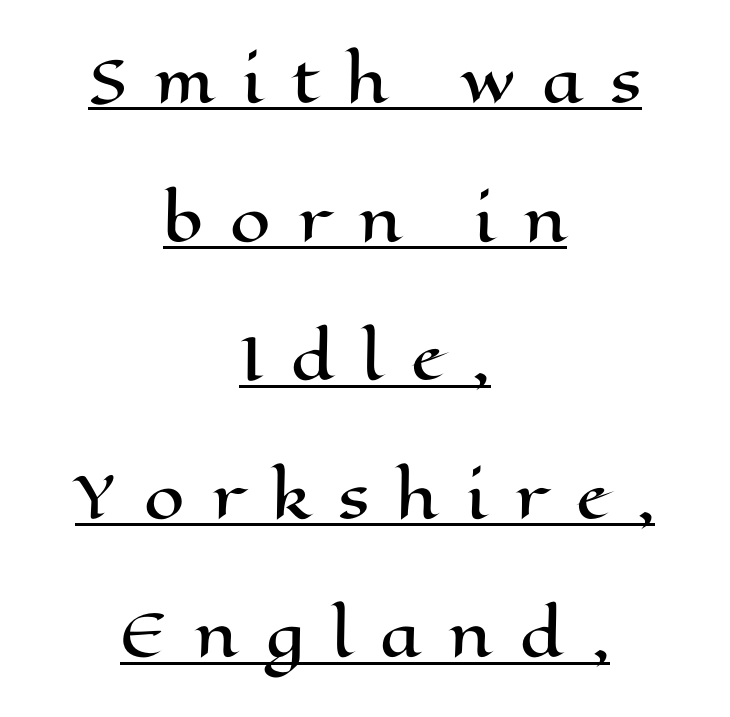
A typesetter would call this proportional, since set widths differ per character. Quick note: interline space is abundant. These lines were composed using upright roman letters. This sample is center-justified, so both line endings float freely. A baseline rule has been typeset under these characters.
